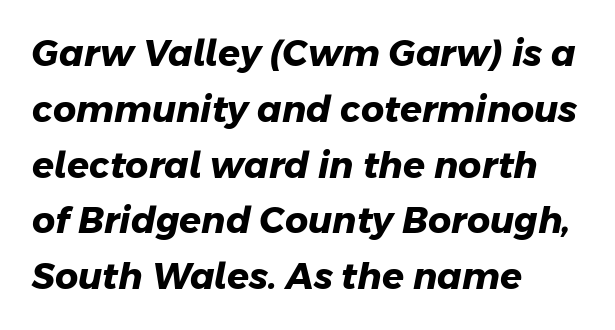
Where is the straight margin? On the left. Glance below the letters and you will spot only blank space. Honestly, the letter spacing is just normal — you wouldn't notice it. Typesetter's note: full bold, strokes at maximum text heaviness.
